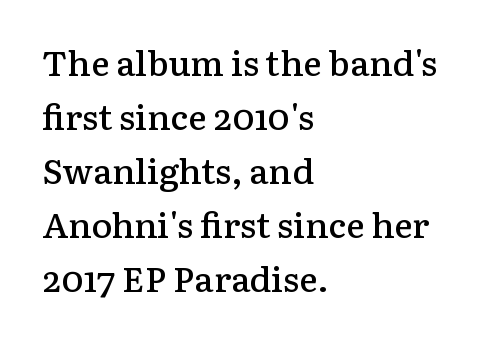
The image shows 35 px semibold serif type, upright; set left-aligned, normal line spacing (1.54x), normal letter spacing, not underlined; low stroke contrast and a medium x-height.
